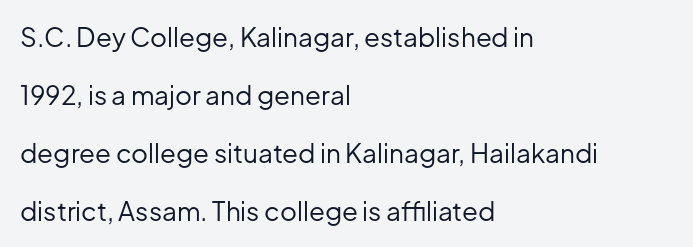
The image shows 26 px text type, upright; set left-aligned, loose line spacing (2.23x), normal letter spacing, not underlined.
